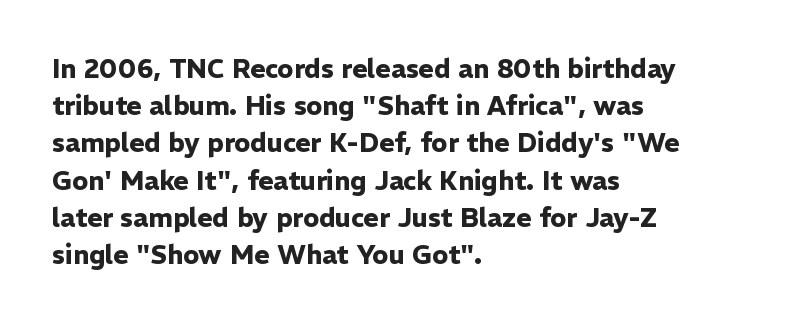
Q: Is the text bold? A: Yes.
Q: Is the text italic (slanted)? A: No, it is upright.
Q: Is the text underlined? A: No.
Q: How is the paragraph aligned? A: Left-aligned.
Q: Is the spacing between letters normal or unusually wide? A: Normal.
Q: Is the spacing between lines tight, normal or loose? A: Normal.
